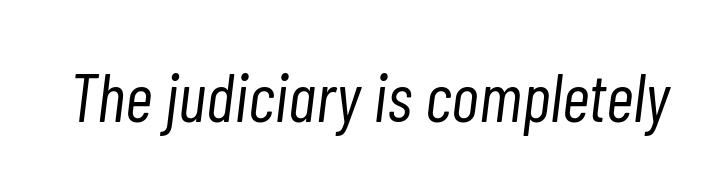
The image shows 68 px light, condensed type, italic (leaning right); set normal letter spacing, not underlined; low stroke contrast and a medium x-height.
